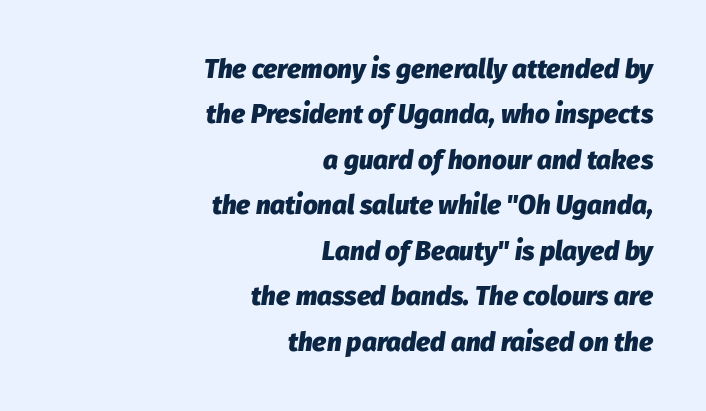
The image shows 26 px bold type, italic (leaning right); set right-aligned, line spacing 1.75x, normal letter spacing, not underlined.
